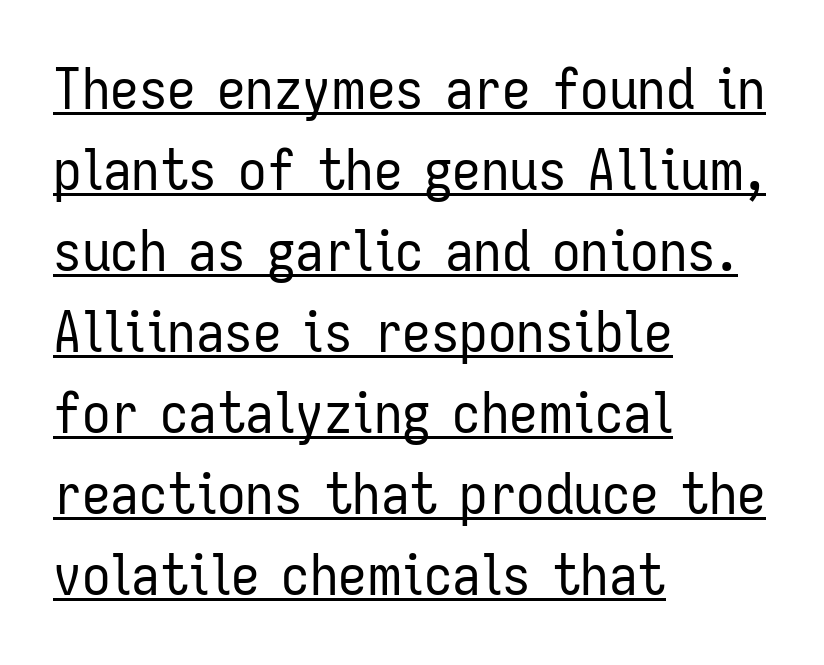
The image shows 57 px regular-weight, condensed sans-serif type, upright; set left-aligned, normal line spacing (1.42x), normal letter spacing, underlined; low stroke contrast and a medium x-height.
